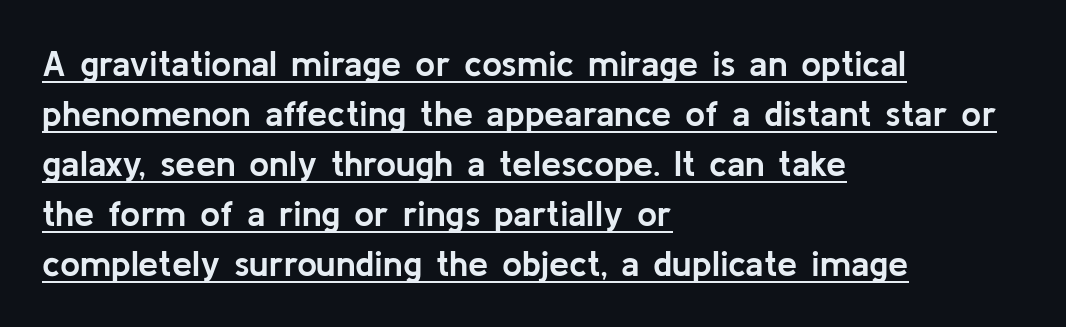
{"serif": "no", "italic": "no", "bold": "yes", "weight": "semibold", "width": "normal", "stroke_contrast": "low", "x_height": "medium", "monospaced": "no", "underline": "yes", "align": "left", "line_spacing": "normal", "line_spacing_ratio": 1.39, "letter_spacing": "normal", "letter_spacing_em": 0.0, "glyph_px": 36}
